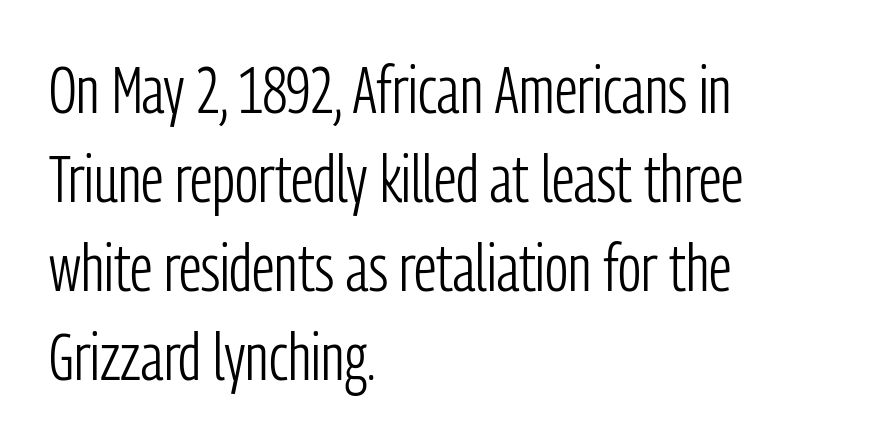
Q: Is the text bold? A: No.
Q: Is the text italic (slanted)? A: No, it is upright.
Q: Is the typeface a serif or a sans-serif typeface? A: Sans-serif.
Q: Is the text underlined? A: No.
Q: How is the paragraph aligned? A: Left-aligned.
Q: Is the spacing between letters normal or unusually wide? A: Normal.
Q: Is the spacing between lines tight, normal or loose? A: Normal.
Q: Width (condensed, normal, or wide)? A: Condensed.
Q: Stroke contrast? A: Low.
Q: x-height? A: Medium.
Q: Monospaced? A: No.
